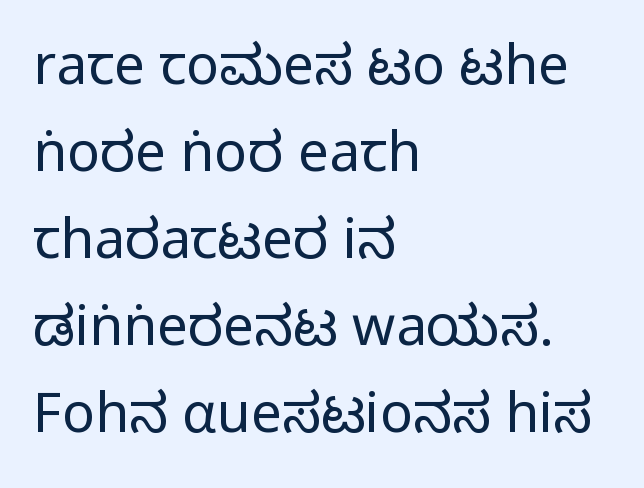
{"serif": "no", "italic": "no", "bold": "no", "weight": "regular", "width": "condensed", "stroke_contrast": "low", "x_height": "large", "monospaced": "no", "underline": "no", "align": "left", "line_spacing": "normal", "line_spacing_ratio": 1.58, "letter_spacing": "normal", "letter_spacing_em": 0.0, "glyph_px": 55}
